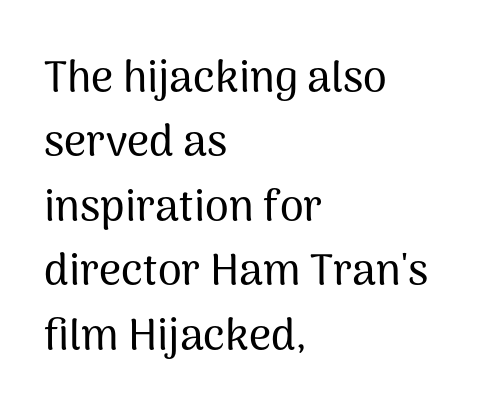
Q: Is the text italic (slanted)? A: No, it is upright.
Q: Is the typeface a serif or a sans-serif typeface? A: Sans-serif.
Q: Is the text underlined? A: No.
Q: How is the paragraph aligned? A: Left-aligned.
Q: Is the spacing between letters normal or unusually wide? A: Normal.
Q: Is the spacing between lines tight, normal or loose? A: Normal.
Q: Width (condensed, normal, or wide)? A: Normal.
Q: Stroke contrast? A: Medium.
Q: x-height? A: Medium.
Q: Monospaced? A: No.
